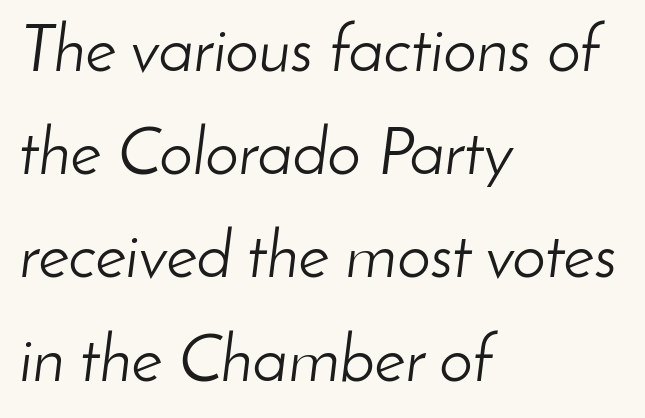
Q: Is the text bold? A: No.
Q: Is the text italic (slanted)? A: Yes, it leans right by about 8 degrees.
Q: Is the text underlined? A: No.
Q: How is the paragraph aligned? A: Left-aligned.
Q: Is the spacing between letters normal or unusually wide? A: Normal.
Q: Is the spacing between lines tight, normal or loose? A: Normal.
Q: Width (condensed, normal, or wide)? A: Normal.
Q: Stroke contrast? A: Low.
Q: x-height? A: Small.
Q: Monospaced? A: No.
